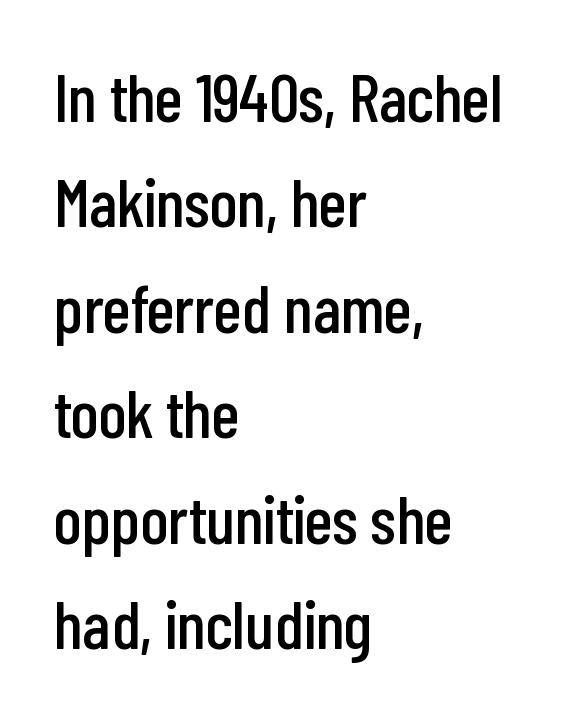
Nope, no serifs anywhere on these letters. Evenly set lines give the paragraph a standard silhouette. Line beginnings align vertically; line endings do not. The passage shown is not underscored anywhere. How are the letters spaced? Ordinarily, with no added tracking. Do the characters align in a grid? No, the font is proportional.
